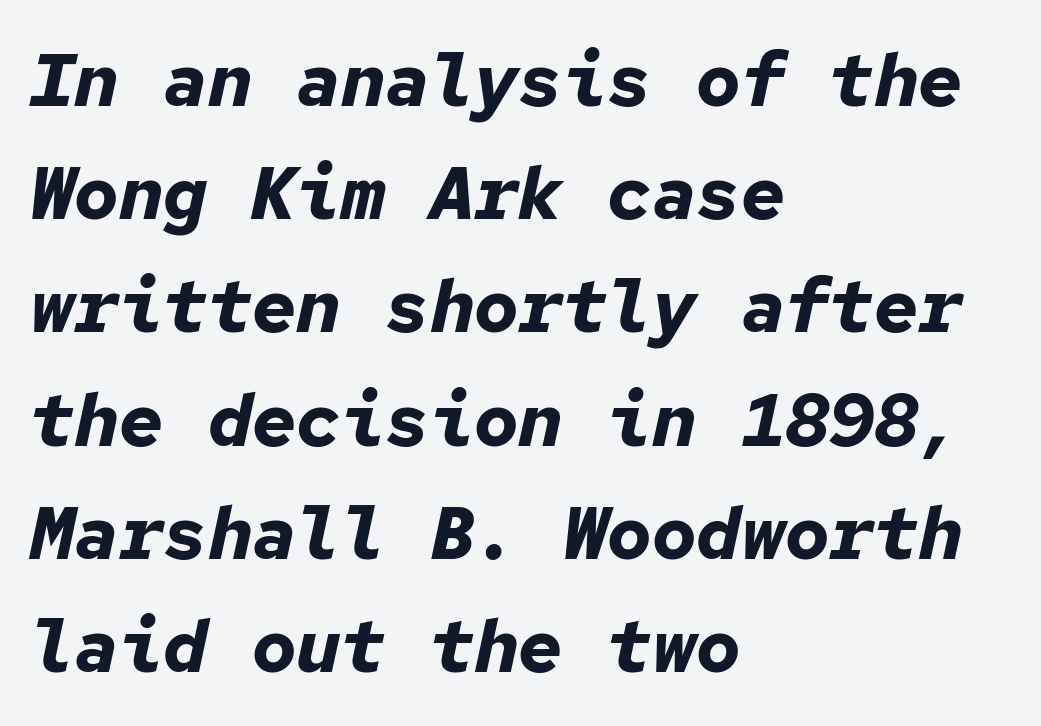
The image shows 74 px bold type, italic (leaning right), monospaced; set left-aligned, normal line spacing (1.53x), normal letter spacing, not underlined; low stroke contrast and a medium x-height.
